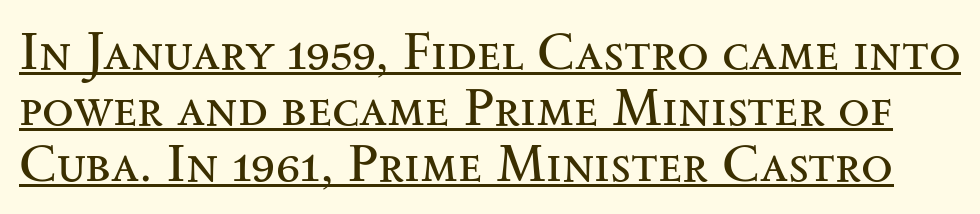
The image shows 52 px regular-weight, wide serif type, upright; set tight line spacing (1.08x), normal letter spacing, underlined; medium stroke contrast and a small x-height.
